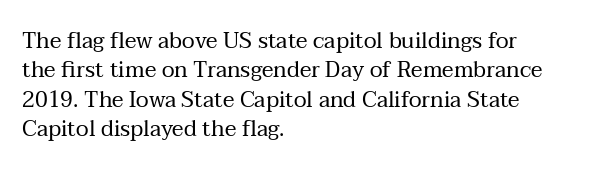
{"italic": "no", "bold": "no", "underline": "no", "align": "left", "line_spacing": "normal", "line_spacing_ratio": 1.34, "letter_spacing": "normal", "letter_spacing_em": 0.0, "glyph_px": 22}
